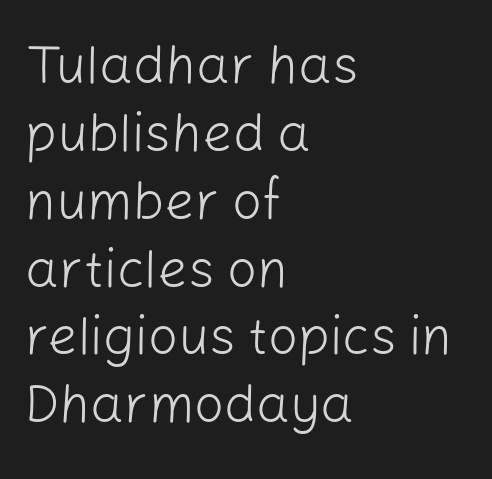
The image shows 53 px light sans-serif type, upright; set left-aligned, normal line spacing (1.28x), normal letter spacing, not underlined; low stroke contrast and a medium x-height.
